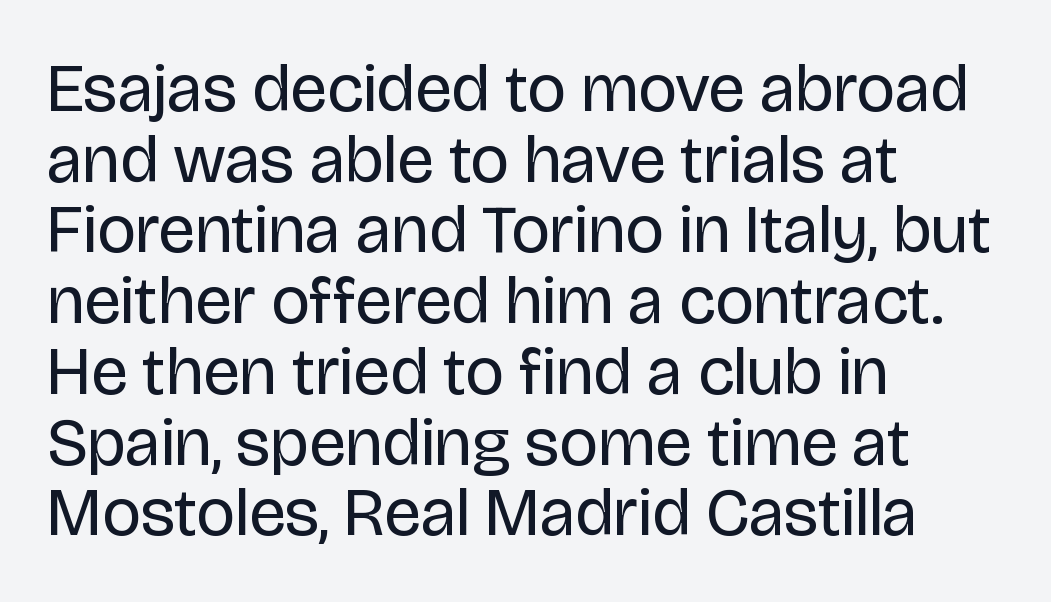
Q: Is the text bold? A: No.
Q: Is the text italic (slanted)? A: No, it is upright.
Q: Is the typeface a serif or a sans-serif typeface? A: Sans-serif.
Q: Is the text underlined? A: No.
Q: How is the paragraph aligned? A: Left-aligned.
Q: Is the spacing between letters normal or unusually wide? A: Normal.
Q: Is the spacing between lines tight, normal or loose? A: Tight.
Q: Width (condensed, normal, or wide)? A: Normal.
Q: Stroke contrast? A: Low.
Q: x-height? A: Large.
Q: Monospaced? A: No.
